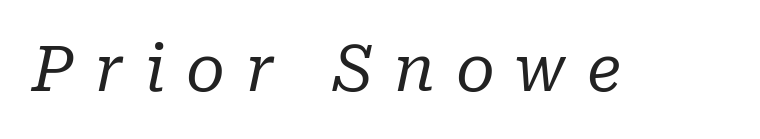
A quiet, ordinary-to-light weight characterises the typeface. Stroke terminals: seriffed. Has an underline been added? It has not. The rendering applies a slant to the glyphs.
